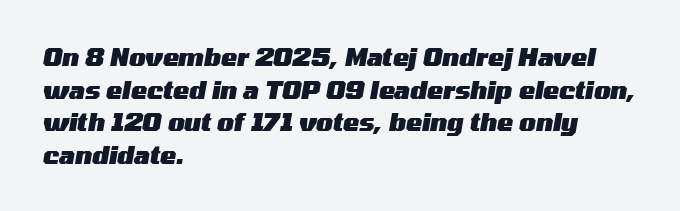
The image shows 24 px bold type, italic (leaning right); set left-aligned, normal line spacing (1.36x), normal letter spacing, not underlined.
